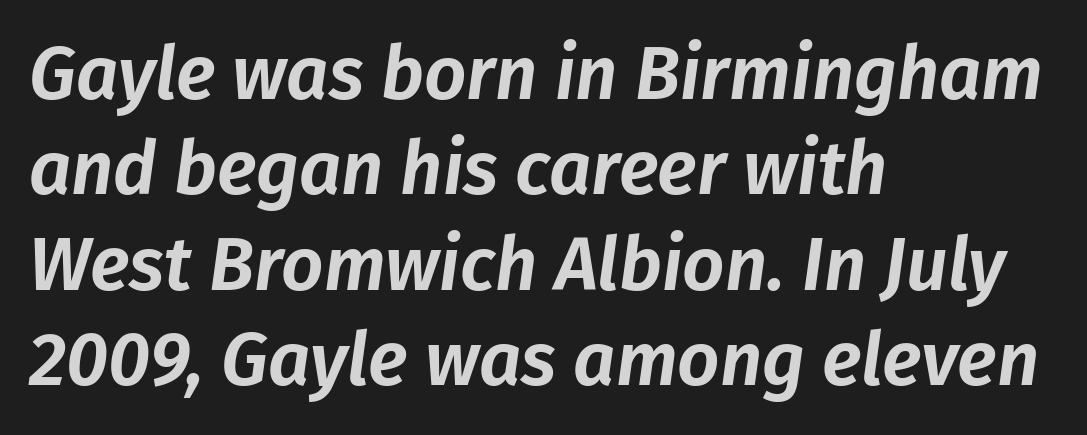
Q: Is the text italic (slanted)? A: Yes, it leans right by about 8 degrees.
Q: Is the text underlined? A: No.
Q: How is the paragraph aligned? A: Left-aligned.
Q: Is the spacing between letters normal or unusually wide? A: Normal.
Q: Is the spacing between lines tight, normal or loose? A: Normal.
Q: Width (condensed, normal, or wide)? A: Normal.
Q: Stroke contrast? A: Low.
Q: x-height? A: Medium.
Q: Monospaced? A: No.
